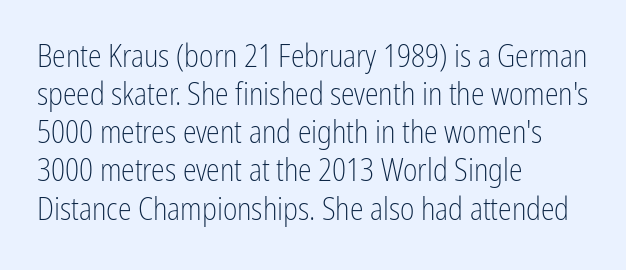
Look at the tracking — it's just the regular setting, nothing added. The paragraph shown leans on its left margin. Ascenders rise straight up at ninety degrees. Observe the absence of serifs on each vertical stroke in this sample.
